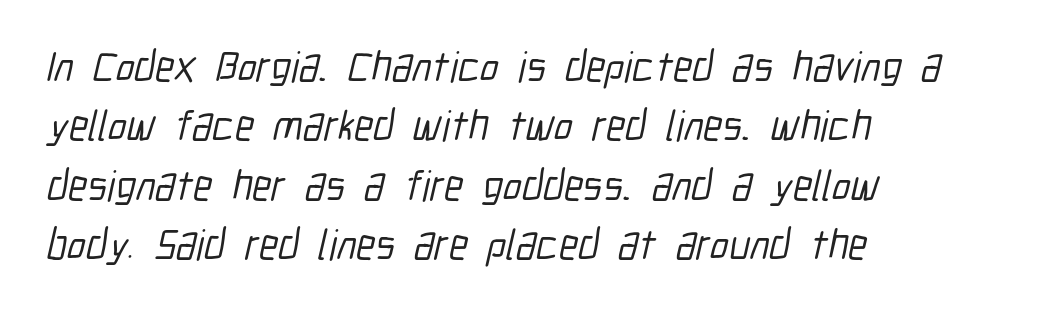
Q: Is the typeface a serif or a sans-serif typeface? A: Sans-serif.
Q: Is the text underlined? A: No.
Q: How is the paragraph aligned? A: Left-aligned.
Q: Is the spacing between letters normal or unusually wide? A: Normal.
Q: Is the spacing between lines tight, normal or loose? A: Normal.
Q: Width (condensed, normal, or wide)? A: Condensed.
Q: Stroke contrast? A: Low.
Q: x-height? A: Medium.
Q: Monospaced? A: No.
